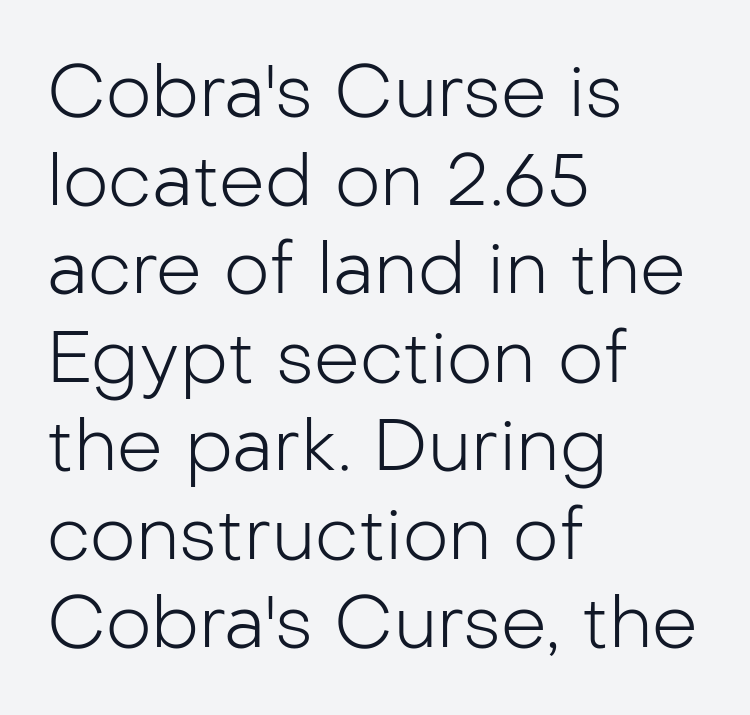
Posture: vertical. This sample is left-justified, so line endings fall wherever the words run out. Stems here are at most as thick as an everyday book face. Character widths vary here, with narrow letters taking less room than wide ones.
